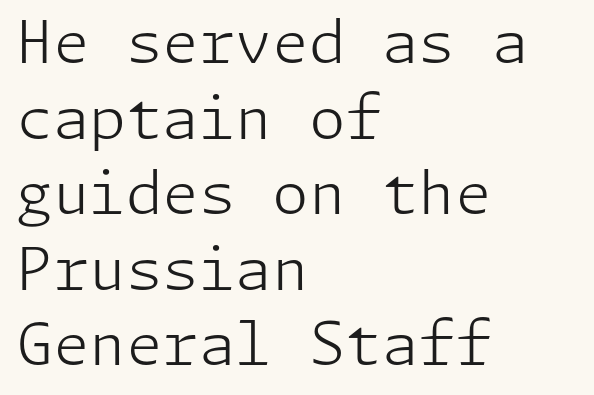
Q: Is the text bold? A: No.
Q: Is the text italic (slanted)? A: No, it is upright.
Q: Is the typeface a serif or a sans-serif typeface? A: Sans-serif.
Q: Is the text underlined? A: No.
Q: How is the paragraph aligned? A: Left-aligned.
Q: Is the spacing between letters normal or unusually wide? A: Normal.
Q: Is the spacing between lines tight, normal or loose? A: Normal.
Q: Width (condensed, normal, or wide)? A: Normal.
Q: Stroke contrast? A: Low.
Q: x-height? A: Medium.
